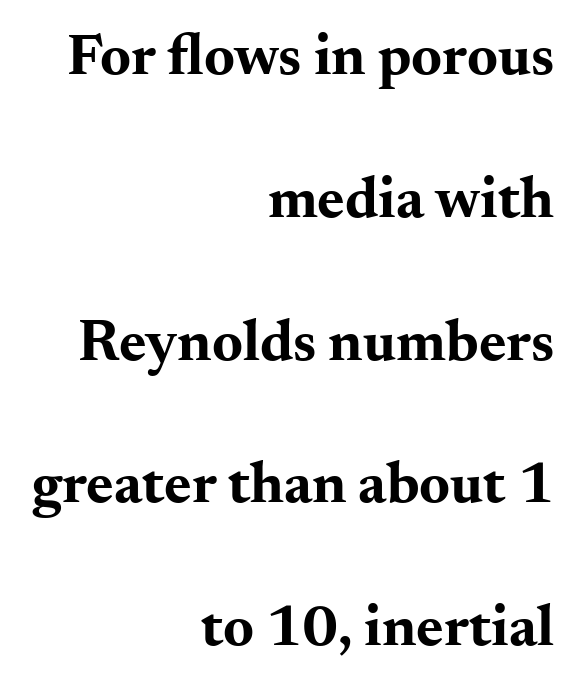
The image shows 59 px bold, wide serif type, upright; set right-aligned, loose line spacing (2.42x), normal letter spacing, not underlined; medium stroke contrast and a small x-height.
